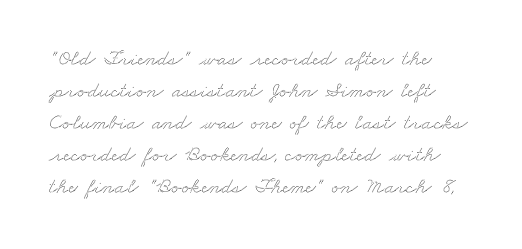
{"underline": "no", "line_spacing": "normal", "line_spacing_ratio": 1.45, "letter_spacing": "normal", "letter_spacing_em": 0.0, "glyph_px": 22}
